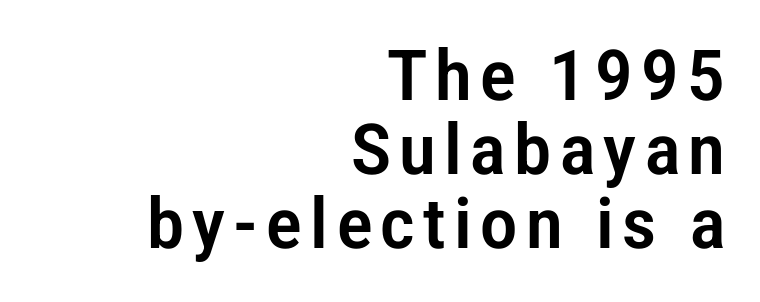
The image shows 70 px condensed sans-serif type, upright; set right-aligned, tight line spacing (1.06x), not underlined; low stroke contrast and a medium x-height.
